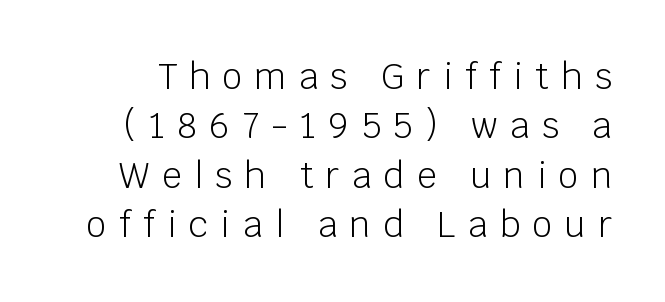
{"serif": "no", "italic": "no", "bold": "no", "weight": "light", "width": "normal", "stroke_contrast": "low", "x_height": "large", "monospaced": "no", "underline": "no", "line_spacing": "normal", "line_spacing_ratio": 1.41, "letter_spacing": "wide", "letter_spacing_em": 0.35, "glyph_px": 35}
